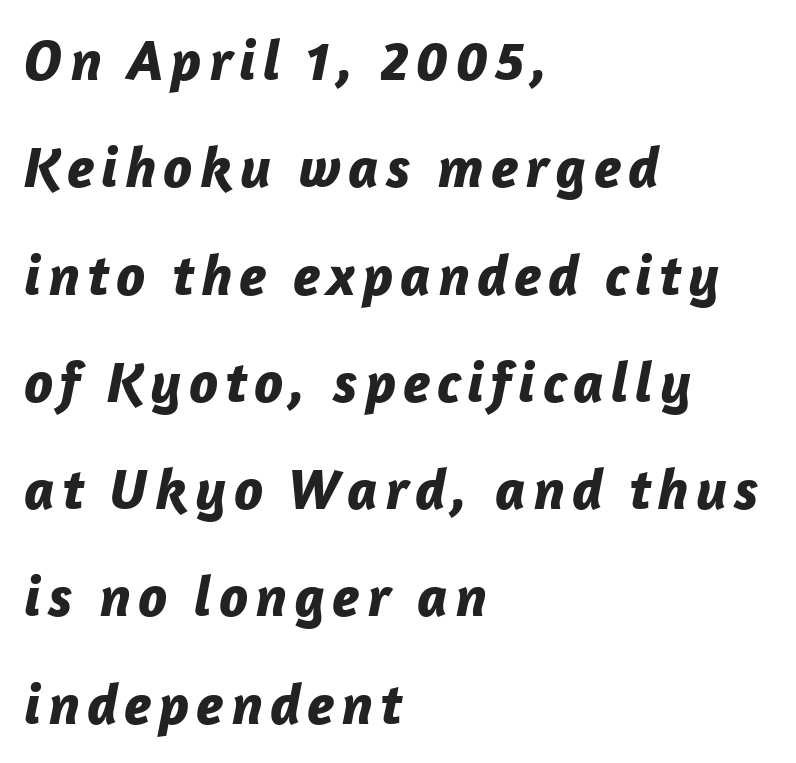
Q: Is the text bold? A: Yes.
Q: Is the text italic (slanted)? A: Yes, it leans right by about 12 degrees.
Q: Is the text underlined? A: No.
Q: How is the paragraph aligned? A: Left-aligned.
Q: Width (condensed, normal, or wide)? A: Normal.
Q: Stroke contrast? A: Low.
Q: x-height? A: Medium.
Q: Monospaced? A: No.
